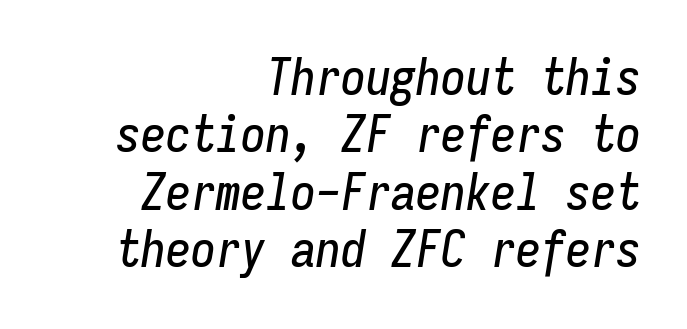
Quick note: italic. Tracking value appears to be zero — textbook default spacing. Do the characters align in a grid? Yes, the font is monospaced. A student would call this right alignment; a typographer would say flush right, rag left.
